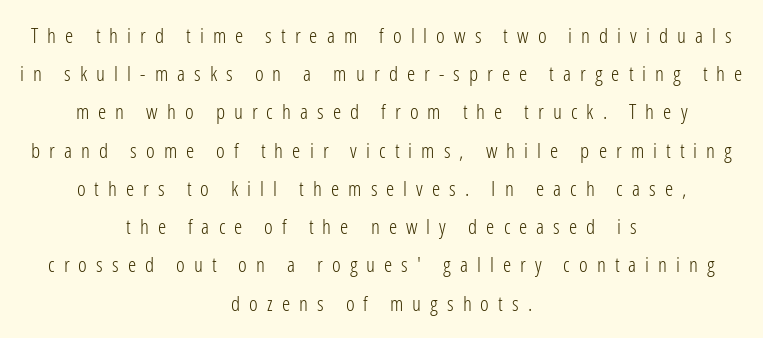
The image shows 21 px text type, upright; set centered, line spacing 1.82x, unusually wide letter spacing (+0.43 em), not underlined.
